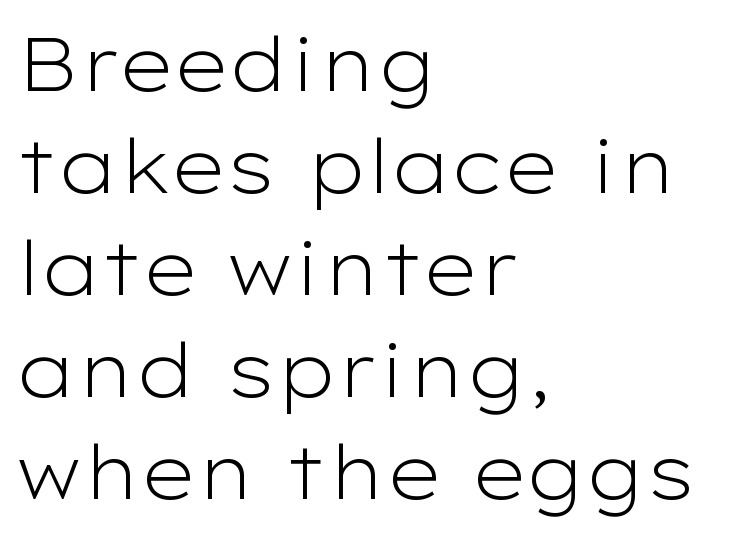
The image shows 75 px light, wide sans-serif type, upright; set left-aligned, normal line spacing (1.36x), normal letter spacing, not underlined; low stroke contrast and a medium x-height.
